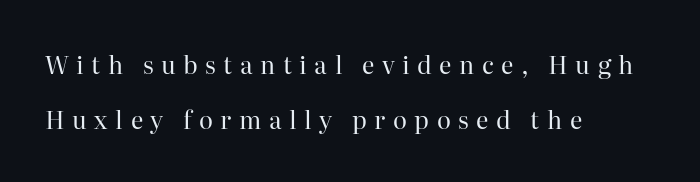
Q: Is the text bold? A: No.
Q: Is the text italic (slanted)? A: No, it is upright.
Q: Is the text underlined? A: No.
Q: How is the paragraph aligned? A: Left-aligned.
Q: Is the spacing between letters normal or unusually wide? A: Unusually wide.
Q: Is the spacing between lines tight, normal or loose? A: Loose.
